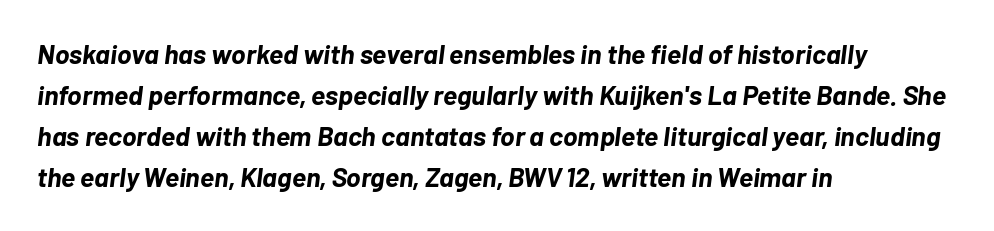
Horizontally, the lines are justified to the leading edge only. Characters follow at the spacing the type designer built in. The letters are slanted; this is an italic face. Stroke thickness is high; the sample reads as a true bold. The space between consecutive lines is moderate. Underline: absent.
